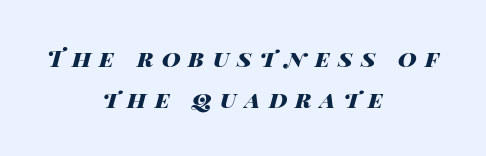
{"italic": "yes", "lean": "right", "slant_degrees": 14, "bold": "yes", "underline": "no", "align": "center", "line_spacing_ratio": 1.78, "letter_spacing": "wide", "letter_spacing_em": 0.36, "glyph_px": 23}
